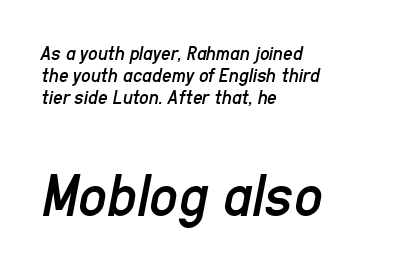
Q: Is the text bold? A: No.
Q: Is the text italic (slanted)? A: Yes, it leans right by about 11 degrees.
Q: Is the text underlined? A: No.
Q: How is the paragraph aligned? A: Left-aligned.
Q: Is the spacing between letters normal or unusually wide? A: Normal.
Q: Is the spacing between lines tight, normal or loose? A: Tight.
Q: Which block of text is set in a larger size, the first (top) or the second (bottom)? A: The second (bottom) one.
Q: Width (condensed, normal, or wide)? A: Condensed.
Q: Stroke contrast? A: Low.
Q: x-height? A: Medium.
Q: Monospaced? A: No.
